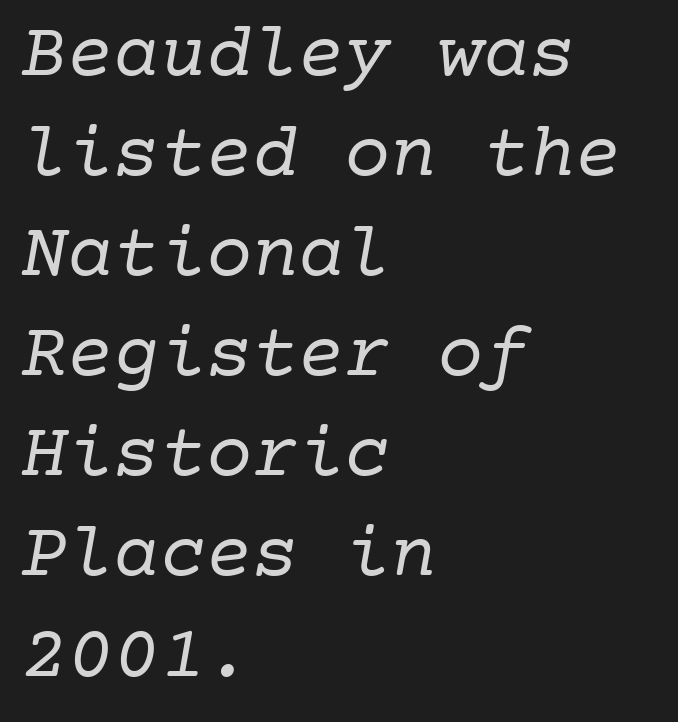
Q: Is the text bold? A: No.
Q: Is the typeface a serif or a sans-serif typeface? A: Serif.
Q: Is the text underlined? A: No.
Q: How is the paragraph aligned? A: Left-aligned.
Q: Is the spacing between letters normal or unusually wide? A: Normal.
Q: Is the spacing between lines tight, normal or loose? A: Normal.
Q: Width (condensed, normal, or wide)? A: Normal.
Q: Stroke contrast? A: Low.
Q: x-height? A: Medium.
Q: Monospaced? A: Yes.
